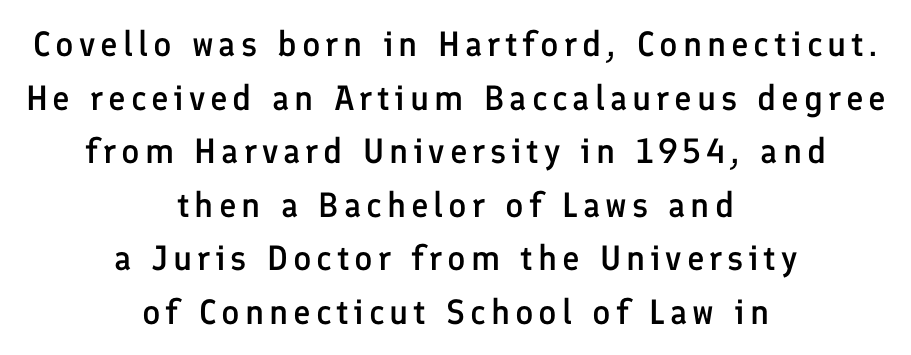
Each row of text sits above clean, open space. The rows are spaced the way most documents space them. The paragraph has two soft edges and a firm central axis. Typographic density is moderately raised because the face is semibold. A typesetter would call this proportional, since set widths differ per character. The characters display no serif detailing; their extremities are plain.
